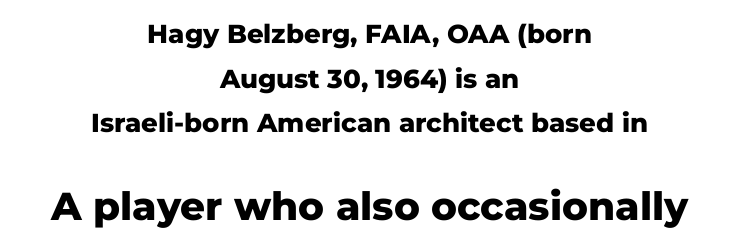
{"serif": "no", "italic": "no", "bold": "yes", "weight": "heavy", "width": "normal", "stroke_contrast": "low", "x_height": "medium", "monospaced": "no", "underline": "no", "align": "center", "line_spacing_ratio": 1.72, "letter_spacing": "normal", "letter_spacing_em": 0.0, "larger_block": "second", "size_ratio": 1.5, "glyph_px": 39}
